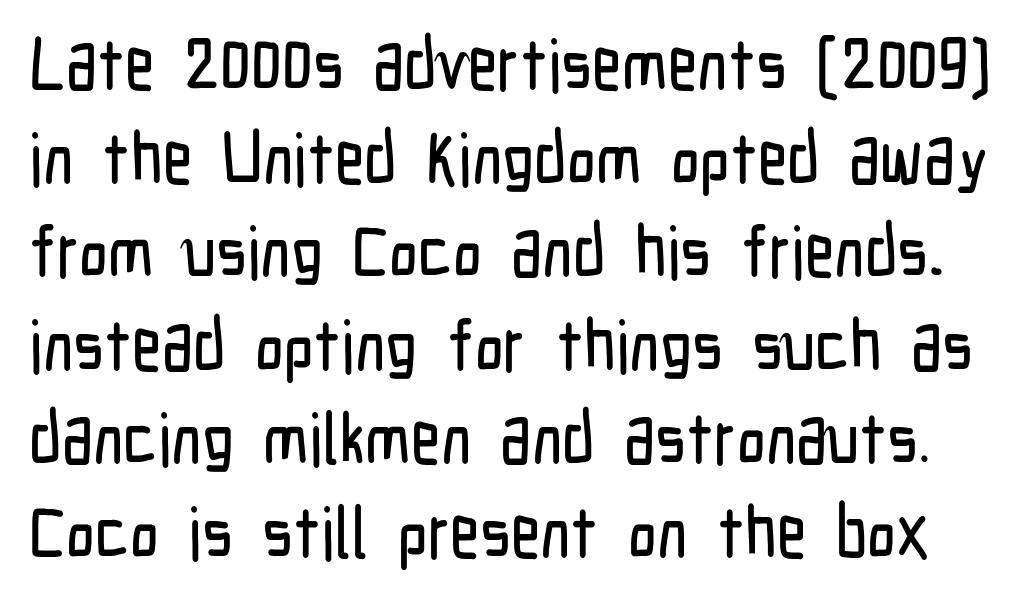
Q: Is the text italic (slanted)? A: No, it is upright.
Q: Is the typeface a serif or a sans-serif typeface? A: Sans-serif.
Q: Is the text underlined? A: No.
Q: Is the spacing between letters normal or unusually wide? A: Normal.
Q: Is the spacing between lines tight, normal or loose? A: Normal.
Q: Width (condensed, normal, or wide)? A: Condensed.
Q: Stroke contrast? A: Low.
Q: x-height? A: Medium.
Q: Monospaced? A: No.
